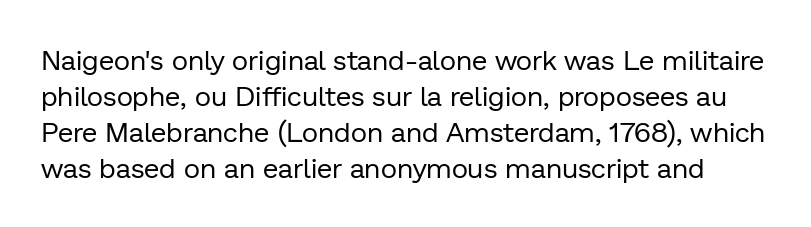
The image shows 28 px regular-weight sans-serif type, upright; set normal line spacing (1.29x), normal letter spacing, not underlined; low stroke contrast and a medium x-height.
